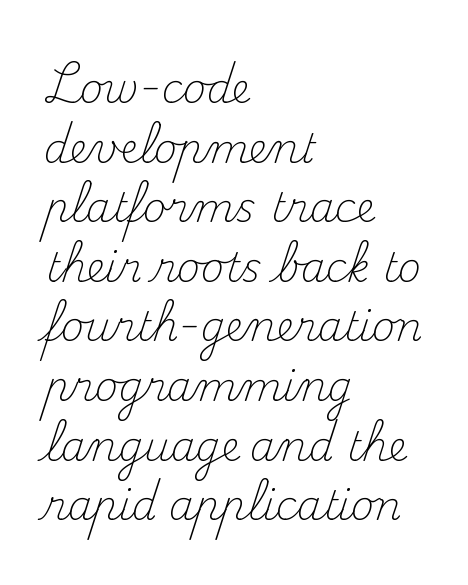
The image shows 40 px light serif type; set left-aligned, normal line spacing (1.49x), normal letter spacing, not underlined; medium stroke contrast and a small x-height.
